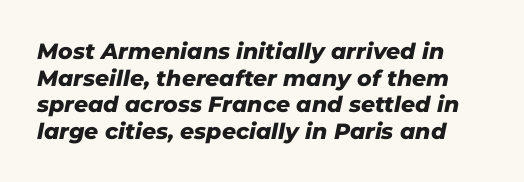
Q: Is the text bold? A: Yes.
Q: Is the text italic (slanted)? A: Yes, it leans right by about 11 degrees.
Q: Is the text underlined? A: No.
Q: Is the spacing between letters normal or unusually wide? A: Normal.
